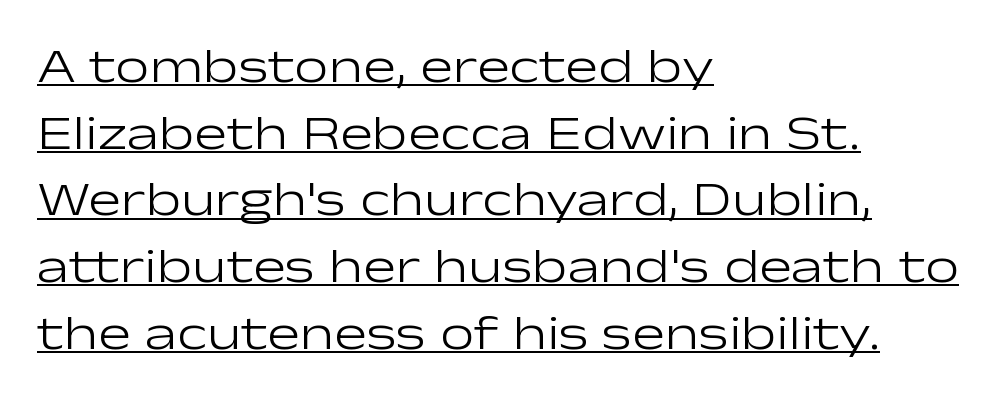
{"serif": "no", "italic": "no", "bold": "no", "weight": "light", "width": "wide", "stroke_contrast": "low", "x_height": "medium", "monospaced": "no", "underline": "yes", "align": "left", "line_spacing": "normal", "line_spacing_ratio": 1.36, "letter_spacing": "normal", "letter_spacing_em": 0.0, "glyph_px": 49}
